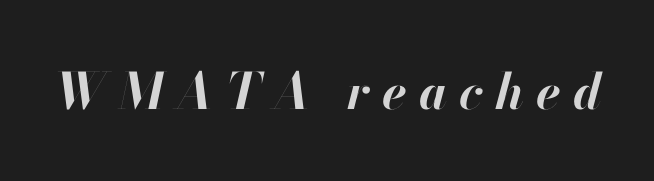
Q: Is the text bold? A: Yes.
Q: Is the text italic (slanted)? A: Yes, it leans right by about 13 degrees.
Q: Is the text underlined? A: No.
Q: Is the spacing between letters normal or unusually wide? A: Unusually wide.
Q: Width (condensed, normal, or wide)? A: Normal.
Q: Stroke contrast? A: High.
Q: x-height? A: Small.
Q: Monospaced? A: No.
